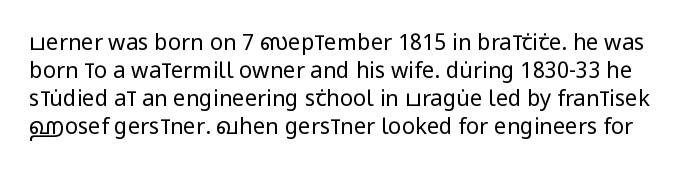
{"italic": "no", "bold": "no", "underline": "no", "line_spacing": "normal", "line_spacing_ratio": 1.27, "letter_spacing": "normal", "letter_spacing_em": 0.0, "glyph_px": 22}
